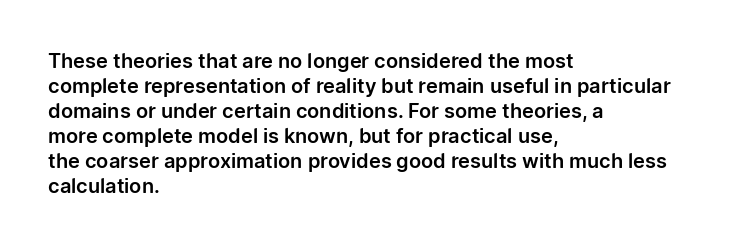
The space between consecutive lines is moderate. The area under the type is left untouched. The letters sit at their default tracking, neither squeezed nor spread. If you drew a line through each stem, it would be perfectly vertical. This rendering uses left alignment, leaving the right contour irregular.
